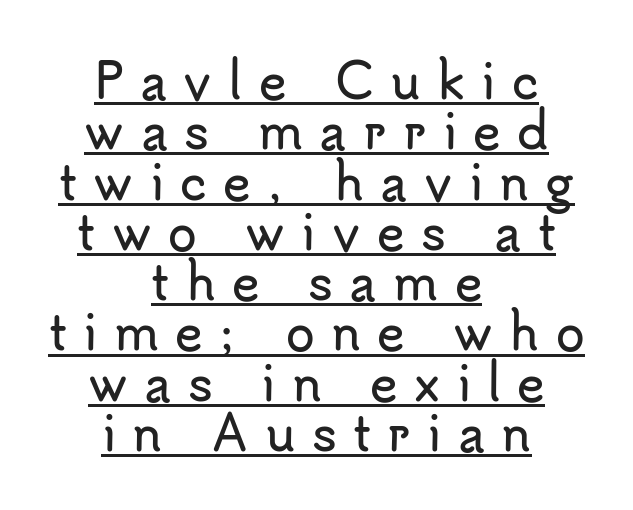
Q: Is the text italic (slanted)? A: No, it is upright.
Q: Is the typeface a serif or a sans-serif typeface? A: Sans-serif.
Q: Is the text underlined? A: Yes.
Q: How is the paragraph aligned? A: Centered.
Q: Is the spacing between letters normal or unusually wide? A: Unusually wide.
Q: Is the spacing between lines tight, normal or loose? A: Tight.
Q: Width (condensed, normal, or wide)? A: Normal.
Q: Stroke contrast? A: Low.
Q: x-height? A: Small.
Q: Monospaced? A: No.
